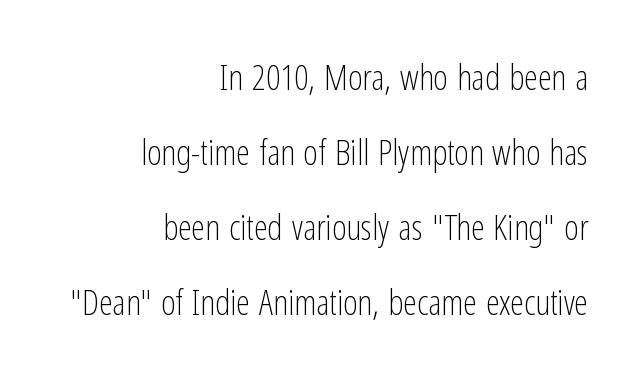
Q: Is the text bold? A: No.
Q: Is the text italic (slanted)? A: No, it is upright.
Q: Is the typeface a serif or a sans-serif typeface? A: Sans-serif.
Q: Is the text underlined? A: No.
Q: How is the paragraph aligned? A: Right-aligned.
Q: Is the spacing between letters normal or unusually wide? A: Normal.
Q: Is the spacing between lines tight, normal or loose? A: Loose.
Q: Width (condensed, normal, or wide)? A: Condensed.
Q: Stroke contrast? A: Low.
Q: x-height? A: Medium.
Q: Monospaced? A: No.
